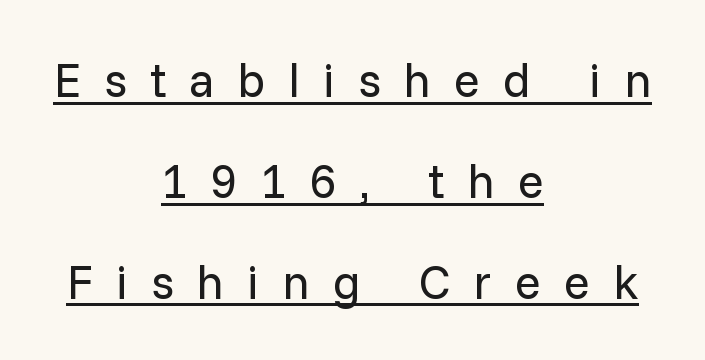
The image shows 48 px regular-weight sans-serif type, upright; set centered, loose line spacing (2.1x), unusually wide letter spacing (+0.48 em), underlined; low stroke contrast and a medium x-height.
